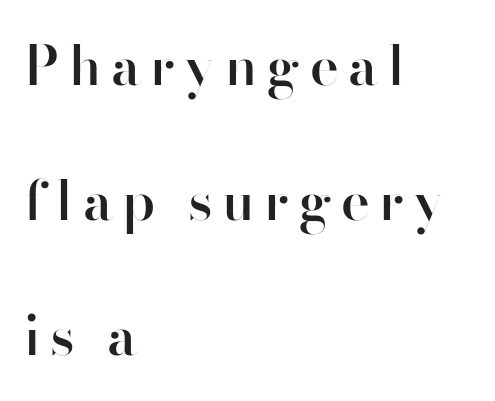
The image shows 54 px semibold sans-serif type, upright; set left-aligned, loose line spacing (2.5x), not underlined; high stroke contrast and a small x-height.
